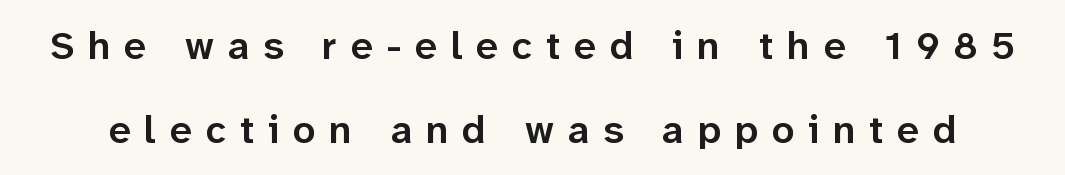
Strokes here are thickened, but only to semibold level. Does the lettering tilt? It doesn't — this is upright. Underlining? Definitely not there. Proportional: the letters do not fall into vertical columns.
